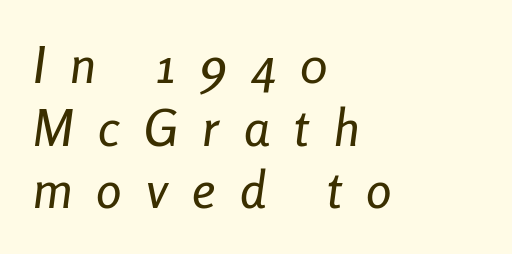
The image shows 51 px condensed type, italic (leaning right); set left-aligned, line spacing 1.23x, unusually wide letter spacing (+0.48 em), not underlined; low stroke contrast and a medium x-height.
